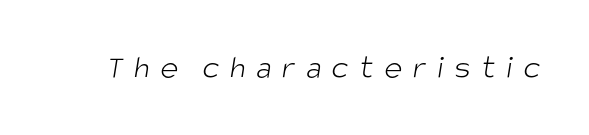
The image shows 34 px light, condensed sans-serif type; set unusually wide letter spacing (+0.31 em), not underlined; low stroke contrast and a large x-height.
